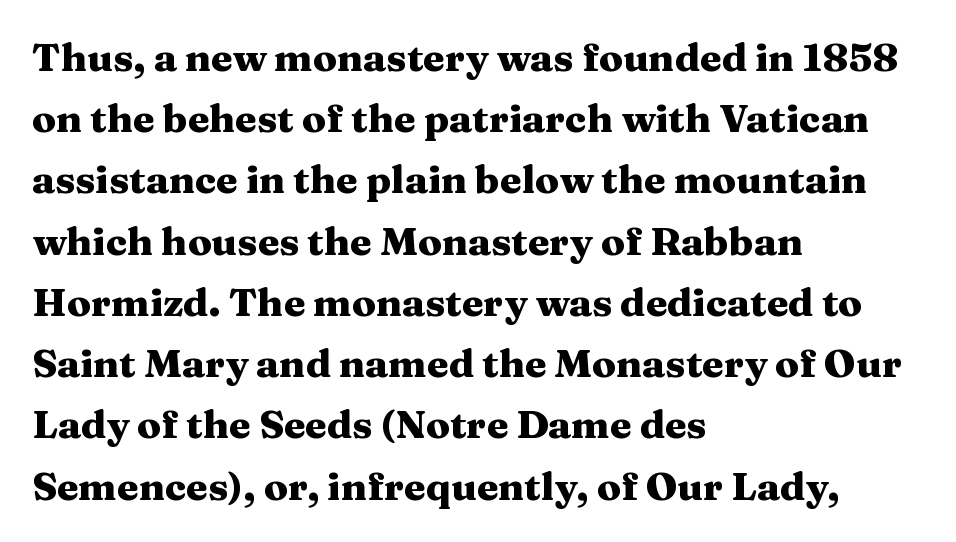
These lines are set flush left with a ragged right edge. Tracking value appears to be zero — textbook default spacing. Compared with typical paragraphs, the rows here are spaced about the same. This is roman type, the default non-slanted kind.
